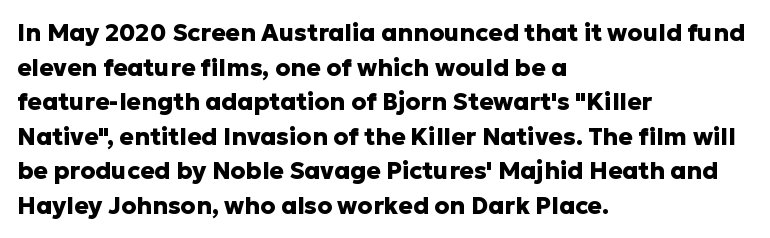
Rule under the text: the space is simply empty. Nothing unusual about the tracking: characters are spaced as the font intends. Leading: standard. This sample uses an upright cut, with every glyph sitting square on the baseline. Set as a true bold cut, around the 700 mark. Line beginnings align vertically; line endings do not.
